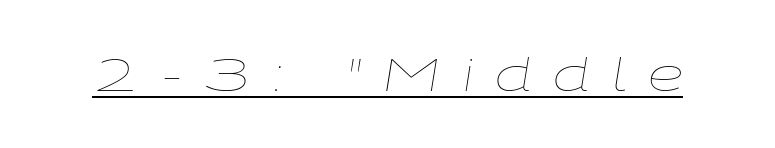
Spacing verdict: proportional, widths tailored to each character. The weight would be labelled regular, book, light, or lighter still. The specimen includes a rule beneath the text block's lines. When letters slant like this, we call the style italic.
